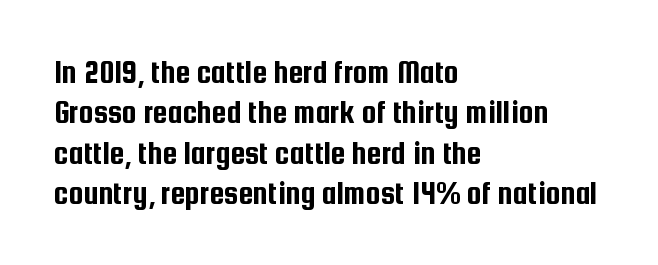
The image shows 33 px condensed sans-serif type, upright; set left-aligned, line spacing 1.22x, normal letter spacing, not underlined; low stroke contrast and a medium x-height.
